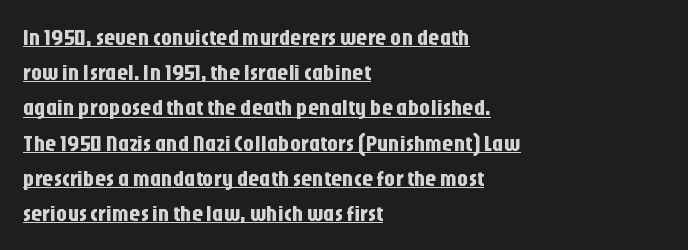
The image shows 22 px text type, upright; set left-aligned, normal line spacing (1.6x), normal letter spacing, underlined.
